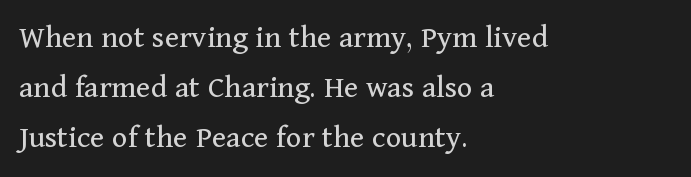
The image shows 33 px regular-weight serif type, upright; set left-aligned, normal line spacing (1.51x), normal letter spacing, not underlined; medium stroke contrast and a medium x-height.
